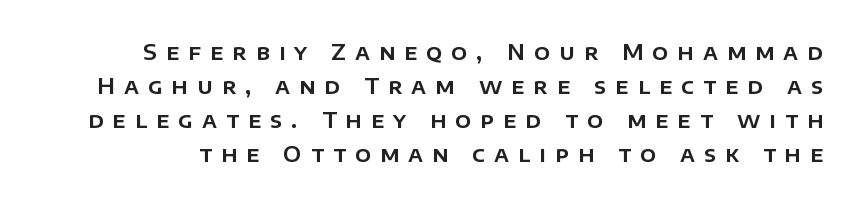
The image shows 21 px text type, upright; set normal line spacing (1.62x), unusually wide letter spacing (+0.43 em), not underlined.
